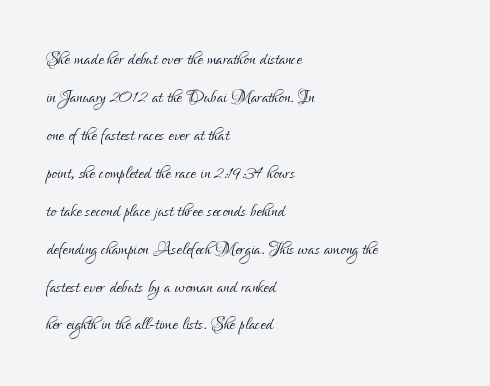
Q: Is the text bold? A: No.
Q: Is the text italic (slanted)? A: Yes.
Q: Is the text underlined? A: No.
Q: How is the paragraph aligned? A: Left-aligned.
Q: Is the spacing between letters normal or unusually wide? A: Normal.
Q: Is the spacing between lines tight, normal or loose? A: Normal.
